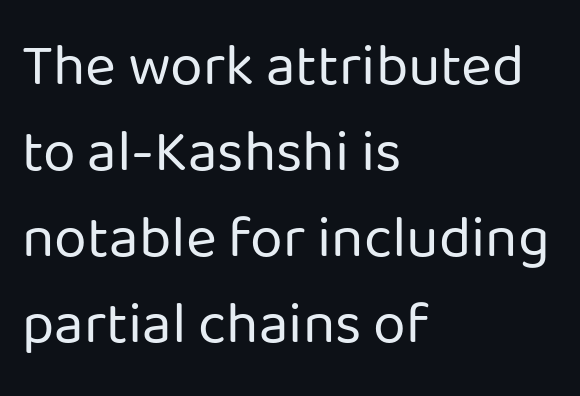
Q: Is the text bold? A: No.
Q: Is the text italic (slanted)? A: No, it is upright.
Q: Is the typeface a serif or a sans-serif typeface? A: Sans-serif.
Q: Is the text underlined? A: No.
Q: How is the paragraph aligned? A: Left-aligned.
Q: Is the spacing between letters normal or unusually wide? A: Normal.
Q: Is the spacing between lines tight, normal or loose? A: Normal.
Q: Width (condensed, normal, or wide)? A: Normal.
Q: Stroke contrast? A: Low.
Q: x-height? A: Medium.
Q: Monospaced? A: No.
